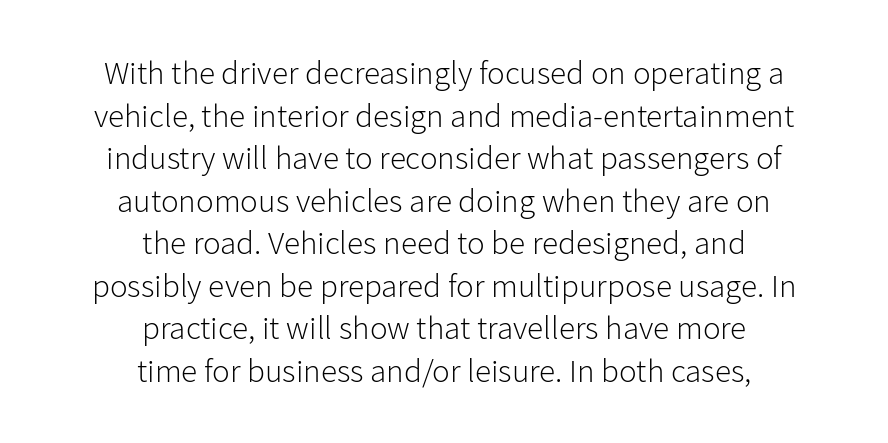
The image shows 33 px light sans-serif type, upright; set centered, normal line spacing (1.29x), normal letter spacing, not underlined; low stroke contrast and a medium x-height.
